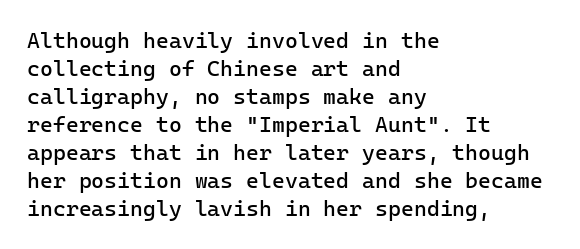
{"italic": "no", "bold": "no", "underline": "no", "align": "left", "line_spacing": "normal", "line_spacing_ratio": 1.27, "letter_spacing": "normal", "letter_spacing_em": 0.0, "glyph_px": 22}
